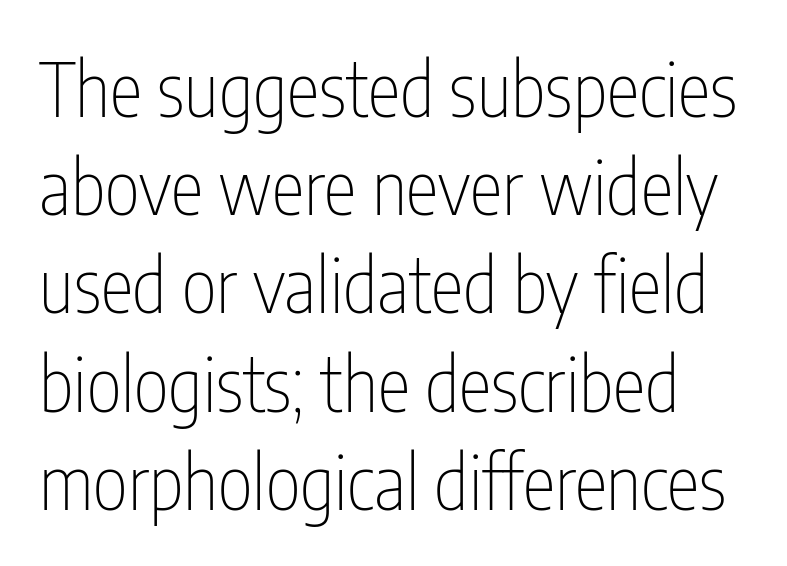
The image shows 75 px thin, condensed sans-serif type, upright; set normal line spacing (1.31x), normal letter spacing, not underlined; low stroke contrast and a medium x-height.
